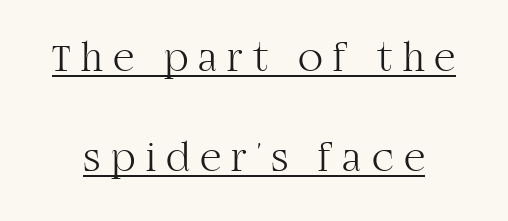
The face used here appears with an underline applied. The lettering holds an erect, upright posture throughout. Character widths vary here, with narrow letters taking less room than wide ones. In terms of leading, this rendering errs on the spacious side. Yep, those are serifs on the letters.
